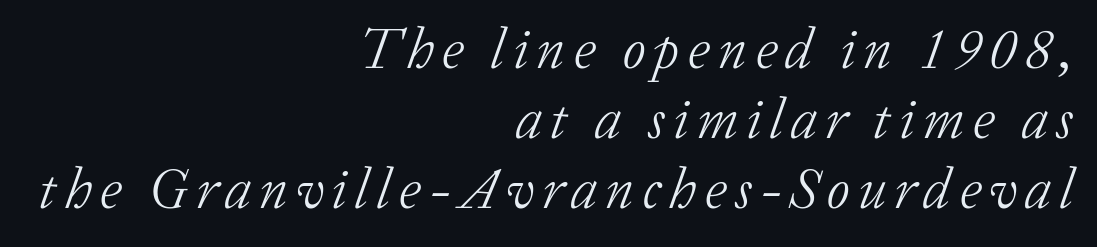
{"serif": "yes", "italic": "yes", "lean": "right", "slant_degrees": 20, "bold": "no", "weight": "light", "width": "normal", "stroke_contrast": "low", "x_height": "medium", "monospaced": "no", "underline": "no", "align": "right", "line_spacing_ratio": 1.23, "glyph_px": 57}
